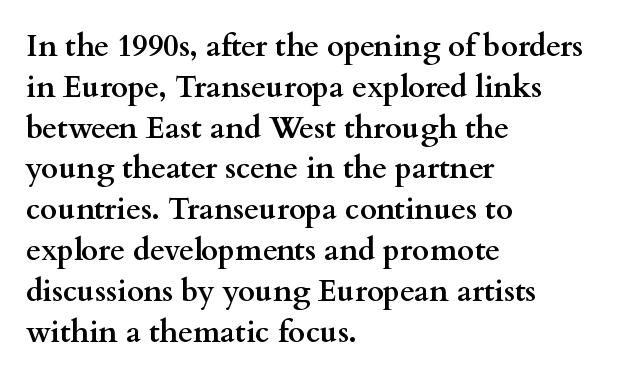
The image shows 30 px semibold, wide serif type, upright; set left-aligned, normal line spacing (1.36x), normal letter spacing, not underlined; medium stroke contrast and a small x-height.
